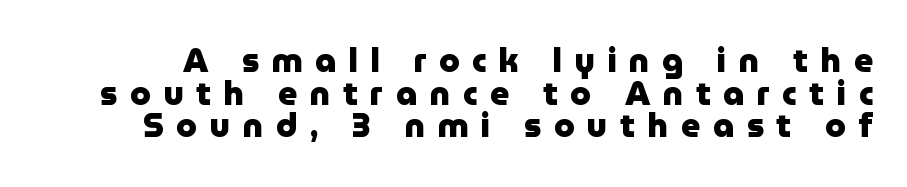
Note: no serifs on the glyphs. Looks like regular typesetting: each glyph gets only the width it needs. Beneath every word, the page is bare. No italicization has been applied; the sample stays upright. In terms of letterspacing, this is a distinctly airy, spread setting. Vertical spacing — tight.
